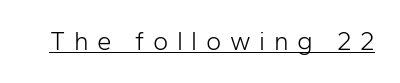
The image shows 26 px text type, upright; set unusually wide letter spacing (+0.33 em), underlined.
